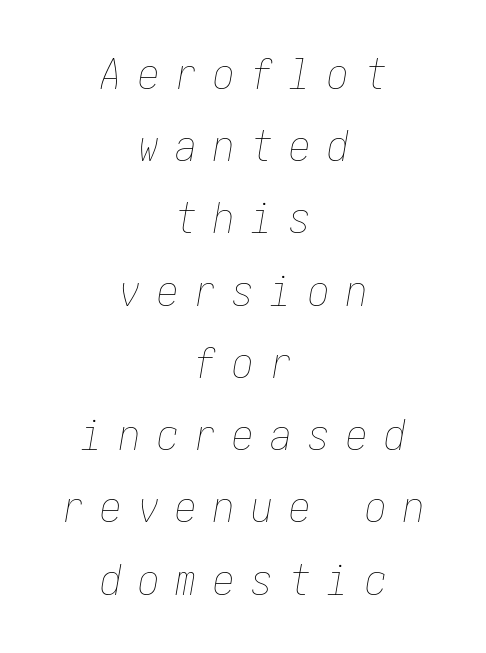
The image shows 43 px thin, condensed type, italic (leaning right); set centered, normal line spacing (1.68x), unusually wide letter spacing (+0.38 em), not underlined; low stroke contrast and a medium x-height.
